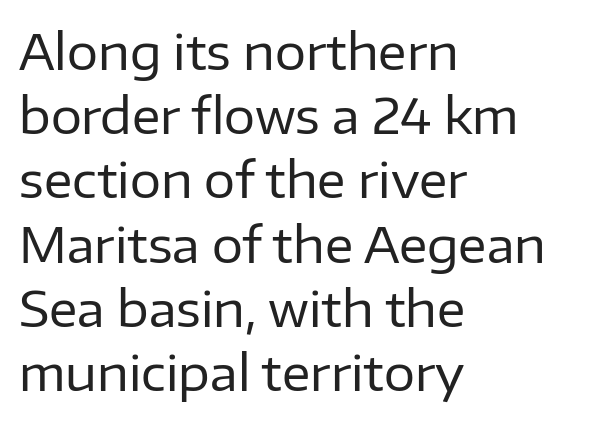
{"serif": "no", "italic": "no", "bold": "no", "weight": "regular", "width": "normal", "stroke_contrast": "low", "x_height": "medium", "monospaced": "no", "underline": "no", "align": "left", "line_spacing": "normal", "line_spacing_ratio": 1.31, "letter_spacing": "normal", "letter_spacing_em": 0.0, "glyph_px": 49}
